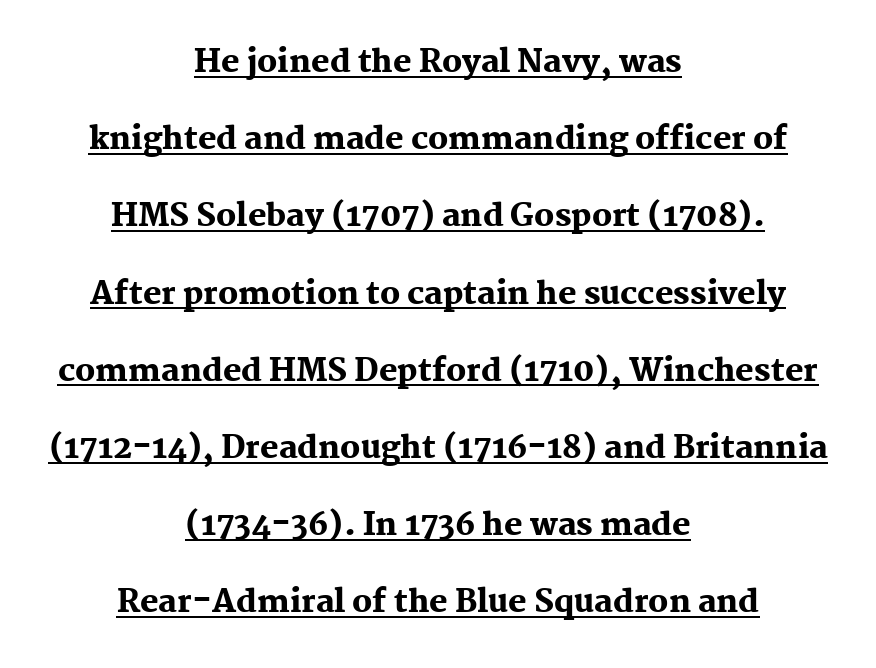
{"serif": "yes", "italic": "no", "bold": "yes", "weight": "heavy", "width": "normal", "stroke_contrast": "medium", "x_height": "medium", "monospaced": "no", "underline": "yes", "align": "center", "line_spacing": "loose", "line_spacing_ratio": 2.49, "letter_spacing": "normal", "letter_spacing_em": 0.0, "glyph_px": 31}
